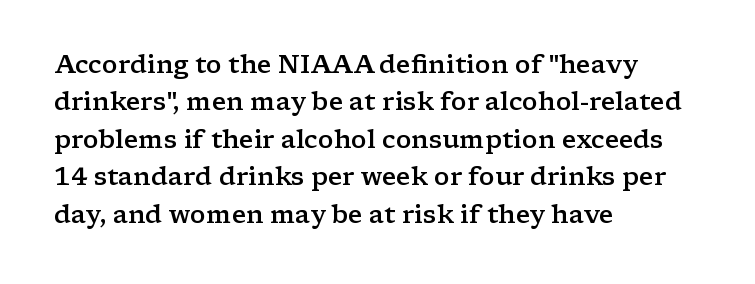
The image shows 25 px text type, upright; set left-aligned, normal line spacing (1.5x), normal letter spacing, not underlined.
